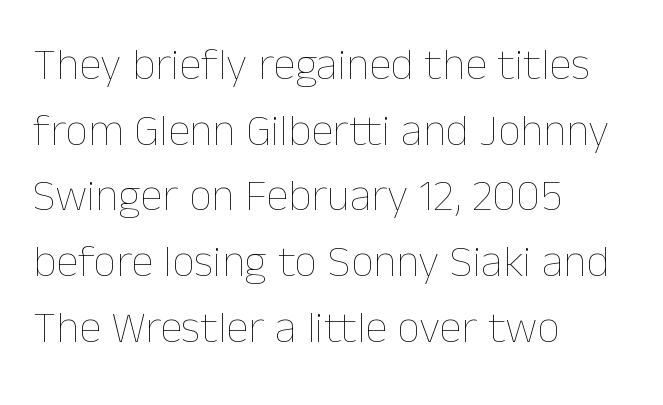
{"italic": "no", "bold": "no", "weight": "thin", "width": "normal", "stroke_contrast": "low", "x_height": "medium", "monospaced": "no", "underline": "no", "align": "left", "line_spacing": "normal", "line_spacing_ratio": 1.46, "letter_spacing": "normal", "letter_spacing_em": 0.0, "glyph_px": 45}
